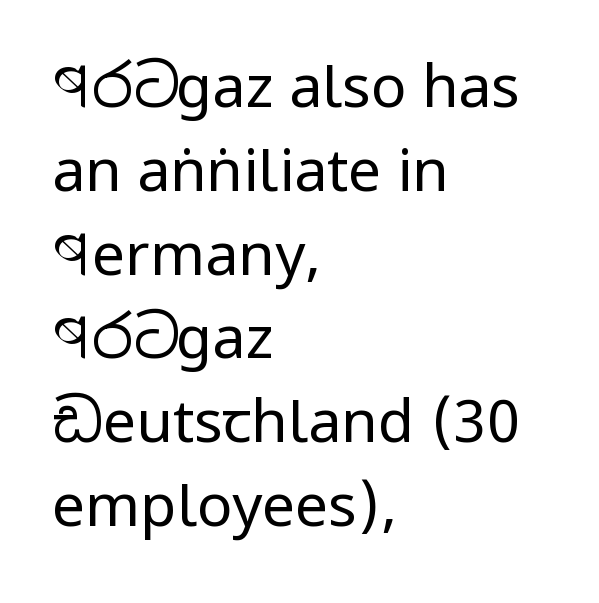
{"serif": "no", "italic": "no", "bold": "no", "weight": "regular", "width": "condensed", "stroke_contrast": "low", "x_height": "large", "monospaced": "no", "underline": "no", "align": "left", "line_spacing": "normal", "line_spacing_ratio": 1.42, "letter_spacing": "normal", "letter_spacing_em": 0.0, "glyph_px": 59}
